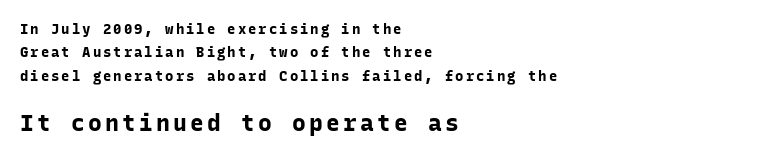
The more generous point size was reserved for the lower chunk. Teacher's note: observe the even left margin — that is flush-left alignment. Students, observe: this is what conventionally led text looks like. The space beneath each line is pristine and unruled. Weight check: bold — yes, fully. The typography opts for an upright posture over an oblique one.
